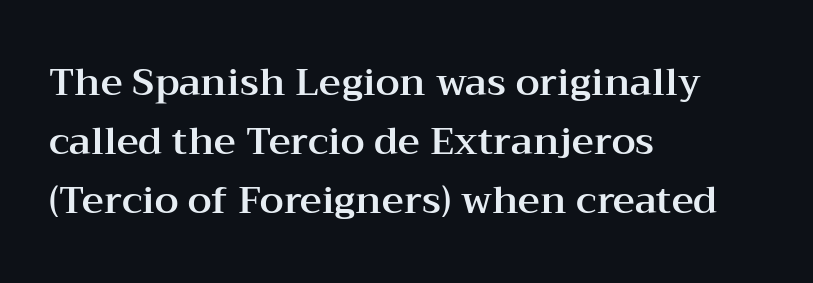
{"serif": "yes", "italic": "no", "width": "wide", "stroke_contrast": "medium", "x_height": "medium", "monospaced": "no", "underline": "no", "align": "left", "line_spacing": "normal", "line_spacing_ratio": 1.55, "letter_spacing": "normal", "letter_spacing_em": 0.0, "glyph_px": 38}
